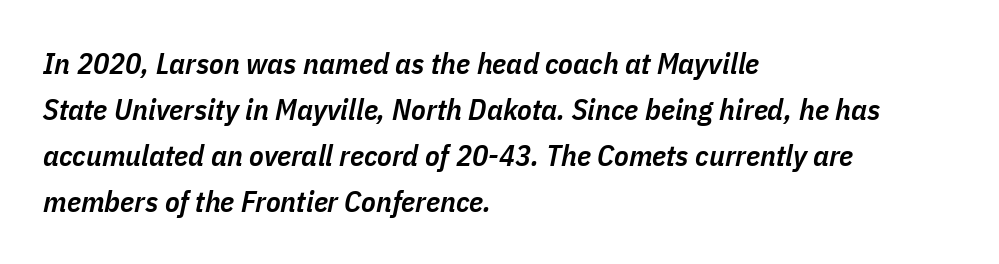
The face used here has a pronounced slope to its letters. Horizontal bands of white between lines are of average thickness. The glyphs are unaccompanied by any horizontal stroke below them. Default kerning and tracking; the words read as compact shapes. This sample has the flowing, uneven cadence of proportional lettering.
